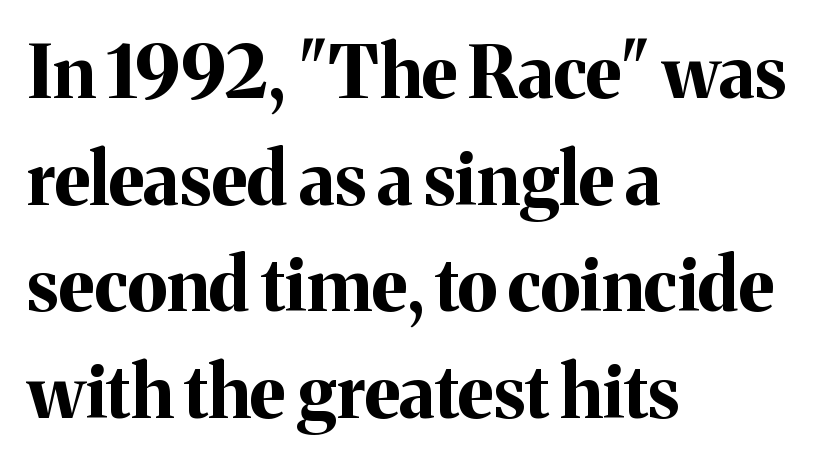
{"serif": "yes", "italic": "no", "bold": "yes", "weight": "bold", "width": "normal", "stroke_contrast": "medium", "x_height": "medium", "monospaced": "no", "underline": "no", "align": "left", "line_spacing": "normal", "line_spacing_ratio": 1.48, "letter_spacing": "normal", "letter_spacing_em": 0.0, "glyph_px": 72}
